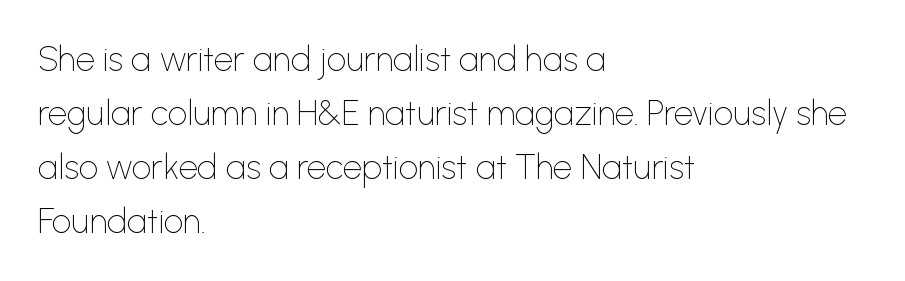
Think of a printed novel: that variable character pitch is what you see here. Regular leading. The type family on display is of the sans-serif kind. Layout note: lines flush left. The strokes carry an ordinary text weight at most.
